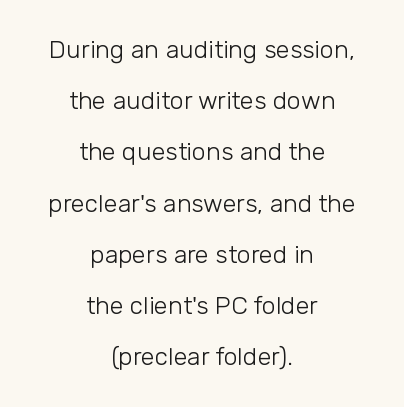
When letters stand straight like this, we call the style roman or upright. These lines keep a tight, regular rhythm from letter to letter. Successive baselines arrive slowly, with a big drop between each. Heaviness? Minimal to ordinary, like unemphasized prose. The glyphs are unaccompanied by any horizontal stroke below them. Reading down the block, each line starts at a different indent, mirrored at its end.
